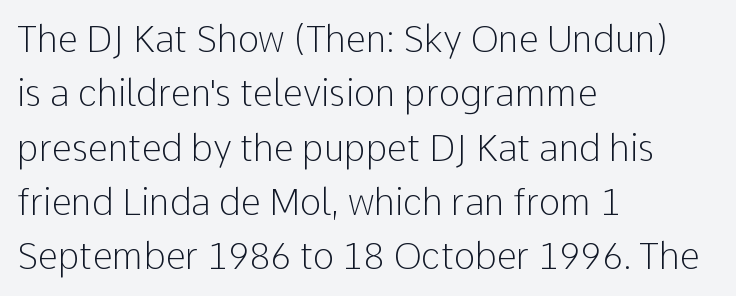
The image shows 36 px light sans-serif type, upright; set left-aligned, normal line spacing (1.51x), normal letter spacing, not underlined; low stroke contrast and a medium x-height.
